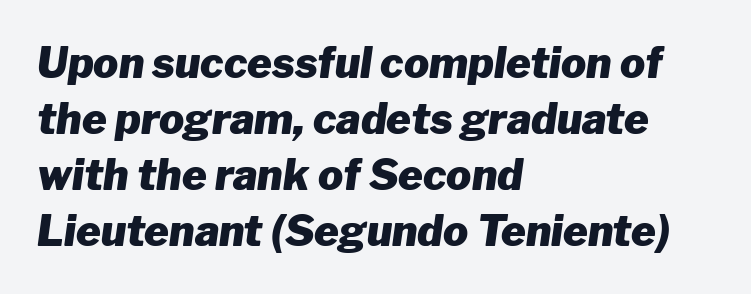
Q: Is the text bold? A: Yes.
Q: Is the text italic (slanted)? A: Yes, it leans right by about 8 degrees.
Q: Is the text underlined? A: No.
Q: How is the paragraph aligned? A: Left-aligned.
Q: Is the spacing between letters normal or unusually wide? A: Normal.
Q: Is the spacing between lines tight, normal or loose? A: Normal.
Q: Width (condensed, normal, or wide)? A: Normal.
Q: Stroke contrast? A: Low.
Q: x-height? A: Medium.
Q: Monospaced? A: No.
